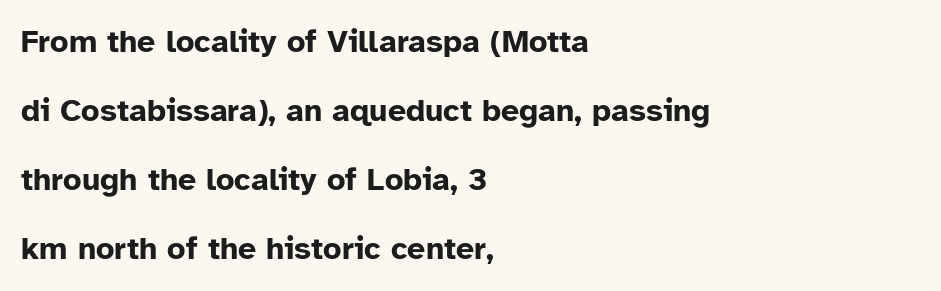
The letters are bold, with thick, heavy strokes. The rendering shows plain stroke endings on the letterforms — a sans-serif design. This is the regular roman posture of the typeface. The rendering uses natural spacing where letterforms have individual widths.
